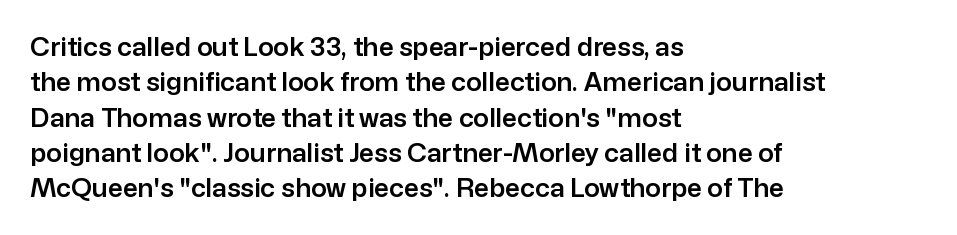
The passage shown stacks its lines at a standard gap. These lines stack with their left ends in a neat column. A roman cut, with each character standing at attention. Caption: standard tracking, unaltered. Words float on clear page, feet unadorned.
